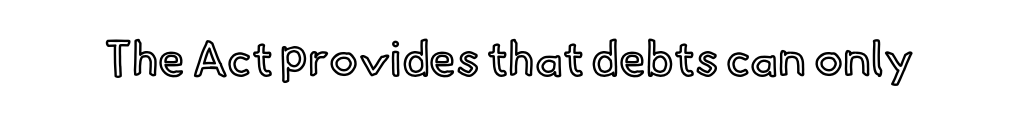
The type is set solid horizontally, with unmodified tracking. Note the varied advance widths — an 'i' is clearly narrower than an 'm'. Tall strokes in this sample are plumb rather than angled. The space directly below the letters is spotless.
